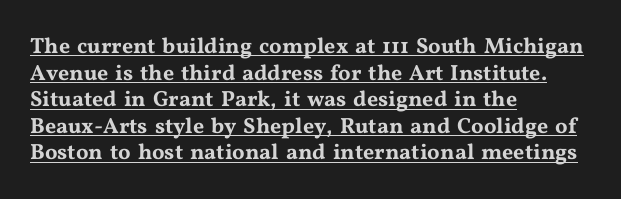
Q: Is the text italic (slanted)? A: No, it is upright.
Q: Is the text underlined? A: Yes.
Q: How is the paragraph aligned? A: Left-aligned.
Q: Is the spacing between letters normal or unusually wide? A: Normal.
